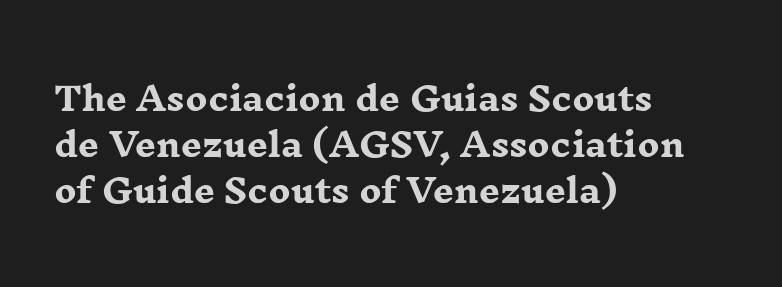
The image shows 33 px heavy, wide serif type, upright; set left-aligned, normal line spacing (1.4x), normal letter spacing, not underlined; low stroke contrast and a medium x-height.
